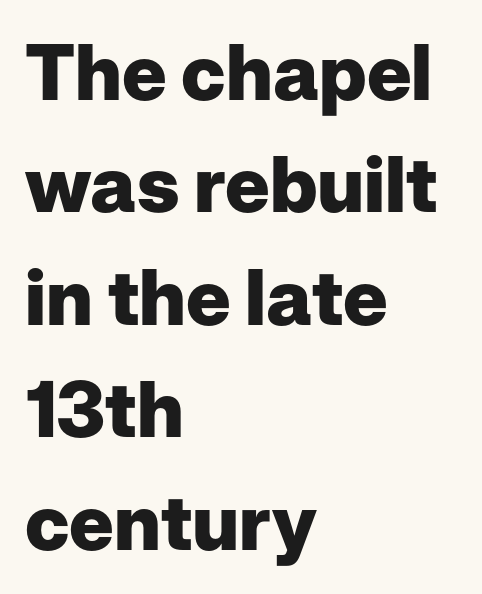
Look at the stroke-to-counter ratio: heavy, a bold. The type is set solid horizontally, with unmodified tracking. Typographically, this falls in the sans-serif category. The rendering uses natural spacing where letterforms have individual widths. The passage shown stacks its lines at a standard gap.
